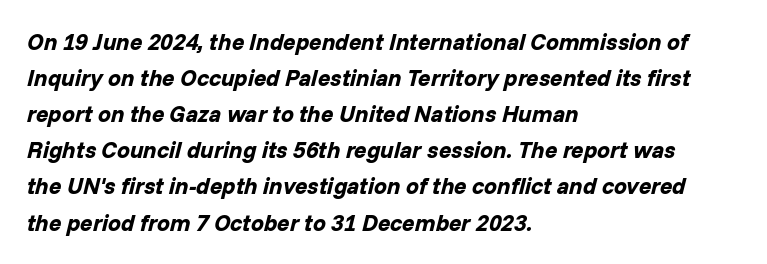
Q: Is the text bold? A: Yes.
Q: Is the text italic (slanted)? A: Yes, it leans right by about 14 degrees.
Q: Is the text underlined? A: No.
Q: How is the paragraph aligned? A: Left-aligned.
Q: Is the spacing between letters normal or unusually wide? A: Normal.
Q: Is the spacing between lines tight, normal or loose? A: Normal.
